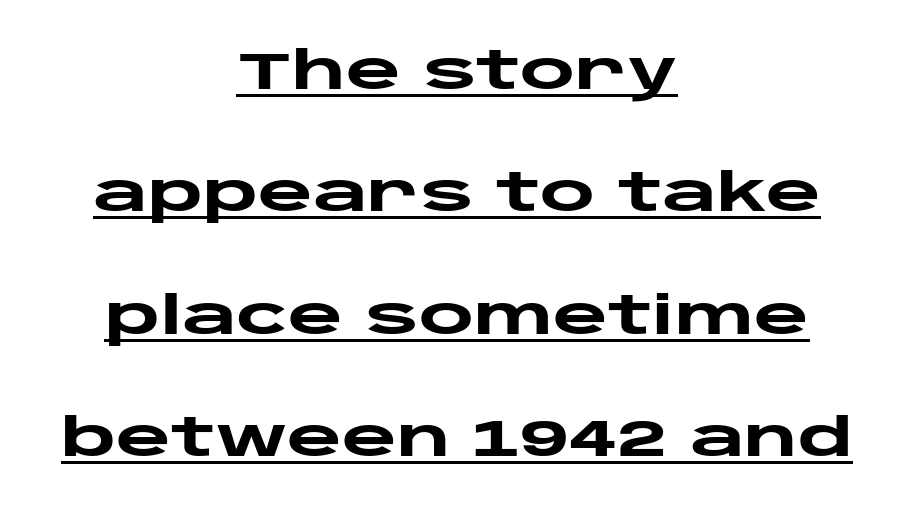
Q: Is the text bold? A: Yes.
Q: Is the text italic (slanted)? A: No, it is upright.
Q: Is the typeface a serif or a sans-serif typeface? A: Sans-serif.
Q: Is the text underlined? A: Yes.
Q: How is the paragraph aligned? A: Centered.
Q: Is the spacing between letters normal or unusually wide? A: Normal.
Q: Is the spacing between lines tight, normal or loose? A: Loose.
Q: Width (condensed, normal, or wide)? A: Wide.
Q: Stroke contrast? A: Low.
Q: x-height? A: Large.
Q: Monospaced? A: No.
